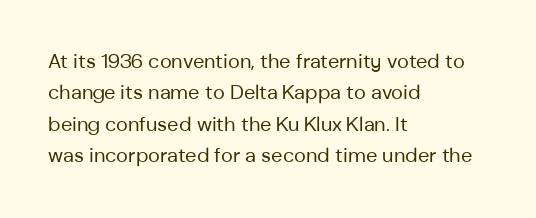
Q: Is the text bold? A: No.
Q: Is the text italic (slanted)? A: No, it is upright.
Q: Is the text underlined? A: No.
Q: How is the paragraph aligned? A: Left-aligned.
Q: Is the spacing between letters normal or unusually wide? A: Normal.
Q: Is the spacing between lines tight, normal or loose? A: Normal.
